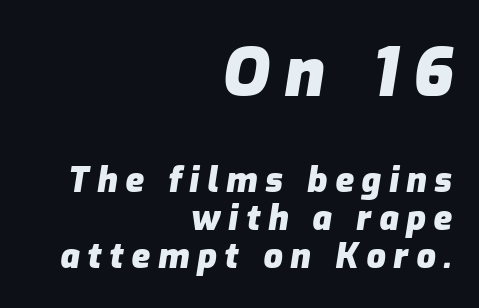
The image shows 67 px heavy type, italic (leaning right); set right-aligned, tight line spacing (1.12x), unusually wide letter spacing (+0.23 em), not underlined; the first (top) block is 1.97x larger; low stroke contrast and a medium x-height.
